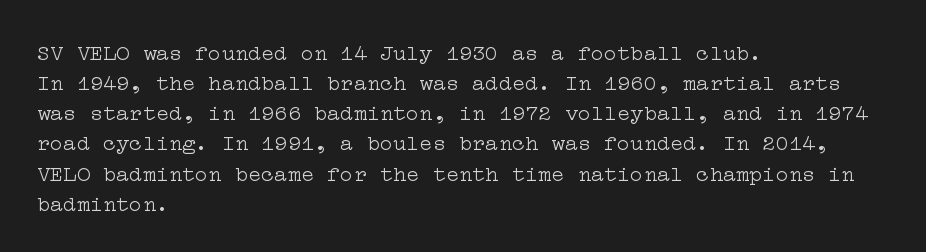
{"italic": "no", "bold": "no", "underline": "no", "align": "left", "line_spacing": "normal", "line_spacing_ratio": 1.37, "letter_spacing": "normal", "letter_spacing_em": 0.0, "glyph_px": 22}
